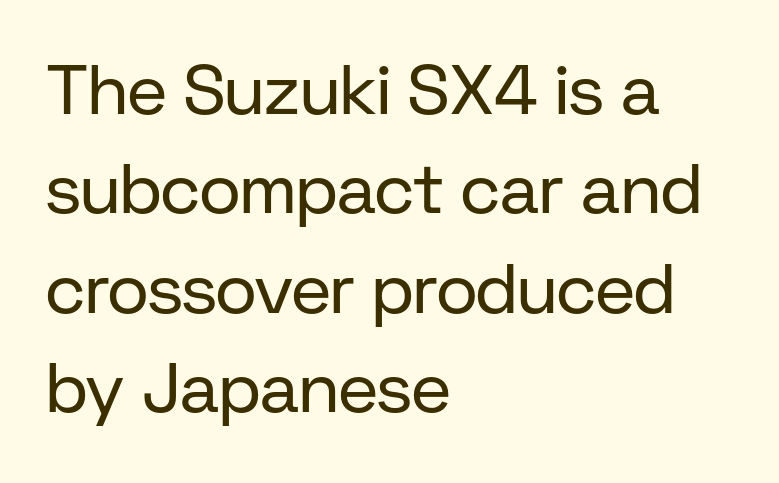
The image shows 70 px regular-weight sans-serif type, upright; set left-aligned, normal line spacing (1.42x), normal letter spacing, not underlined; low stroke contrast and a medium x-height.
